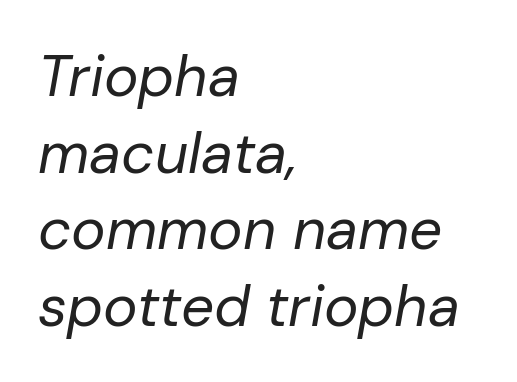
The passage shown is typed in a proportional face where columns would drift. Rule under the text: the space is simply empty. The vertical gap from one line to the next is medium. You can tell it's italic because the verticals aren't actually vertical.
